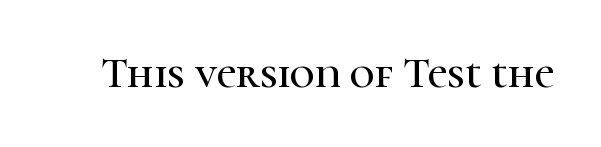
{"serif": "yes", "italic": "no", "width": "normal", "stroke_contrast": "high", "x_height": "medium", "monospaced": "no", "underline": "no", "letter_spacing": "normal", "letter_spacing_em": 0.0, "glyph_px": 43}
